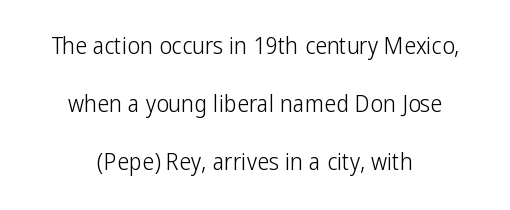
Q: Is the text bold? A: No.
Q: Is the text italic (slanted)? A: No, it is upright.
Q: Is the text underlined? A: No.
Q: How is the paragraph aligned? A: Centered.
Q: Is the spacing between letters normal or unusually wide? A: Normal.
Q: Is the spacing between lines tight, normal or loose? A: Loose.
